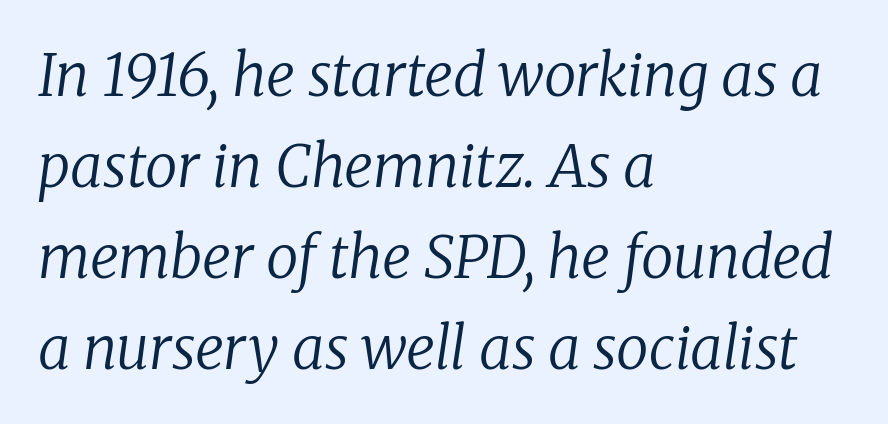
{"serif": "yes", "italic": "yes", "lean": "right", "slant_degrees": 8, "bold": "no", "weight": "regular", "width": "normal", "stroke_contrast": "low", "x_height": "medium", "monospaced": "no", "underline": "no", "align": "left", "line_spacing": "normal", "line_spacing_ratio": 1.57, "letter_spacing": "normal", "letter_spacing_em": 0.0, "glyph_px": 58}
